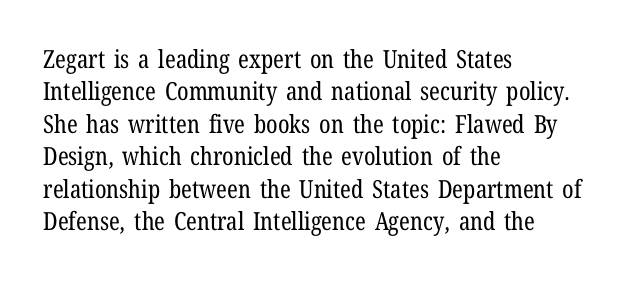
The image shows 25 px text type, upright; set left-aligned, normal line spacing (1.3x), normal letter spacing, not underlined.
